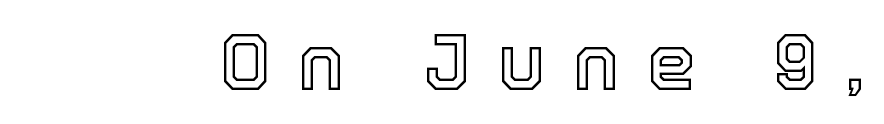
The image shows 79 px text type, upright; set unusually wide letter spacing (+0.35 em), not underlined; a medium x-height.
